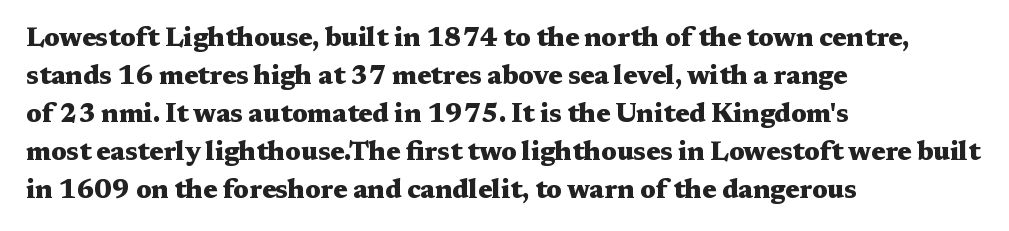
{"italic": "no", "bold": "yes", "underline": "no", "align": "left", "line_spacing": "normal", "line_spacing_ratio": 1.46, "letter_spacing": "normal", "letter_spacing_em": 0.0, "glyph_px": 26}
